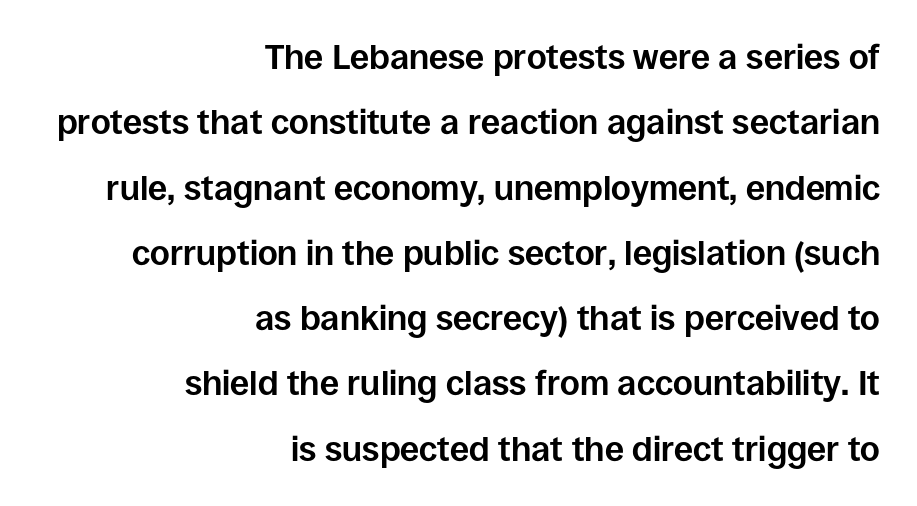
{"serif": "no", "italic": "no", "bold": "yes", "weight": "bold", "width": "normal", "stroke_contrast": "low", "x_height": "large", "monospaced": "no", "underline": "no", "align": "right", "line_spacing": "loose", "line_spacing_ratio": 1.92, "letter_spacing": "normal", "letter_spacing_em": 0.0, "glyph_px": 34}
